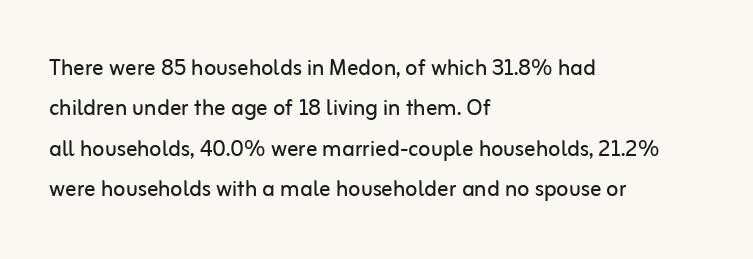
The image shows 28 px regular-weight sans-serif type, upright; set left-aligned, normal line spacing (1.44x), normal letter spacing, not underlined; low stroke contrast and a medium x-height.
